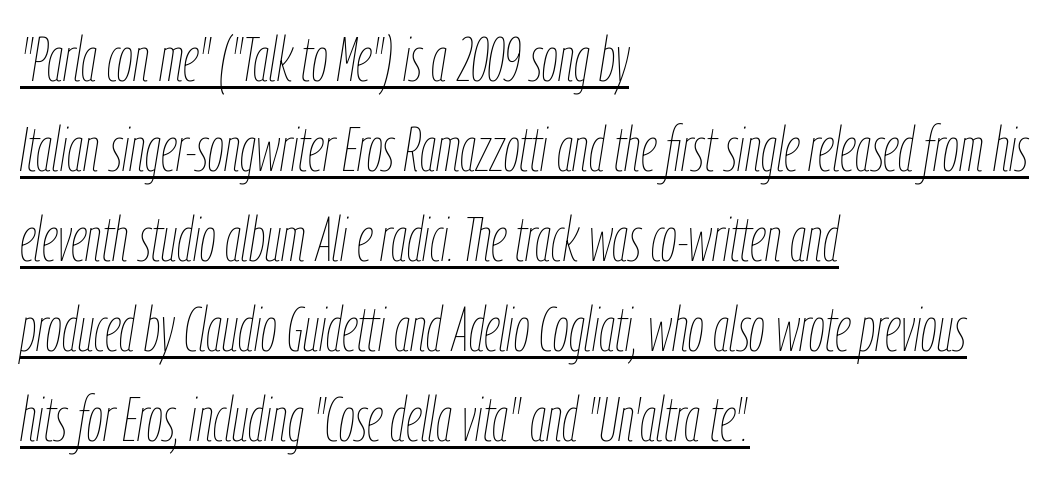
{"italic": "yes", "lean": "right", "slant_degrees": 9, "bold": "no", "weight": "thin", "width": "condensed", "stroke_contrast": "low", "x_height": "medium", "monospaced": "no", "underline": "yes", "align": "left", "line_spacing": "normal", "line_spacing_ratio": 1.43, "letter_spacing": "normal", "letter_spacing_em": 0.0, "glyph_px": 63}
